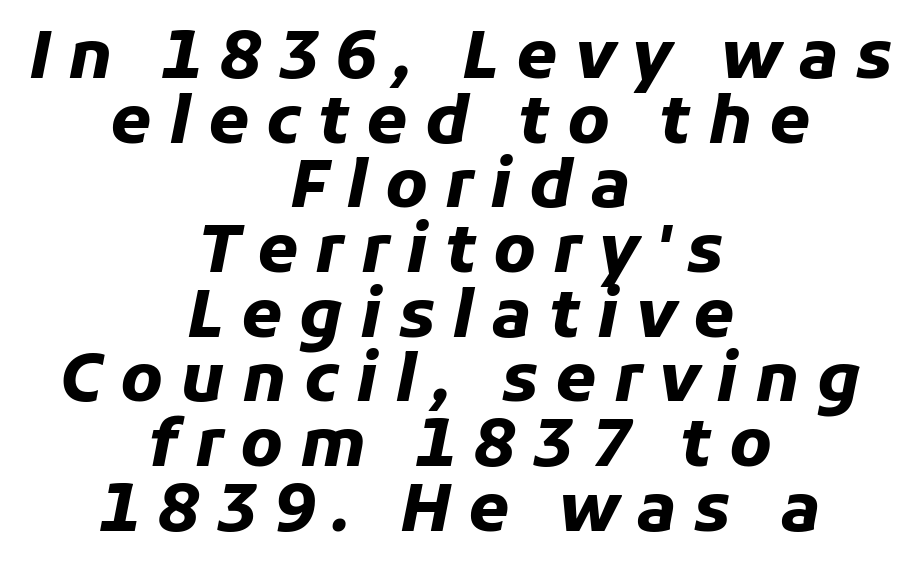
{"italic": "yes", "lean": "right", "slant_degrees": 11, "bold": "yes", "weight": "heavy", "width": "normal", "stroke_contrast": "low", "x_height": "medium", "monospaced": "no", "underline": "no", "align": "center", "line_spacing": "tight", "line_spacing_ratio": 0.98, "letter_spacing": "wide", "letter_spacing_em": 0.26, "glyph_px": 66}
